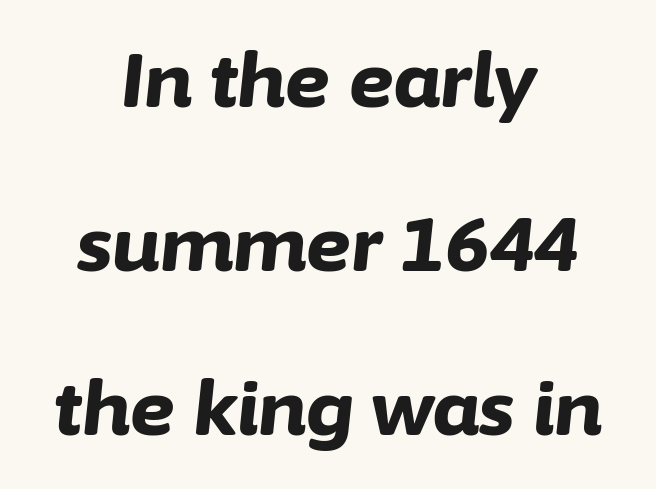
Q: Is the text bold? A: Yes.
Q: Is the text italic (slanted)? A: Yes, it leans right by about 6 degrees.
Q: Is the text underlined? A: No.
Q: How is the paragraph aligned? A: Centered.
Q: Is the spacing between letters normal or unusually wide? A: Normal.
Q: Is the spacing between lines tight, normal or loose? A: Loose.
Q: Width (condensed, normal, or wide)? A: Normal.
Q: Stroke contrast? A: Low.
Q: x-height? A: Medium.
Q: Monospaced? A: No.
